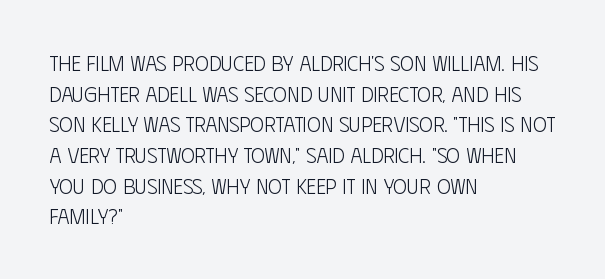
{"italic": "no", "bold": "no", "underline": "no", "align": "left", "line_spacing": "normal", "line_spacing_ratio": 1.46, "letter_spacing": "normal", "letter_spacing_em": 0.0, "glyph_px": 21}
